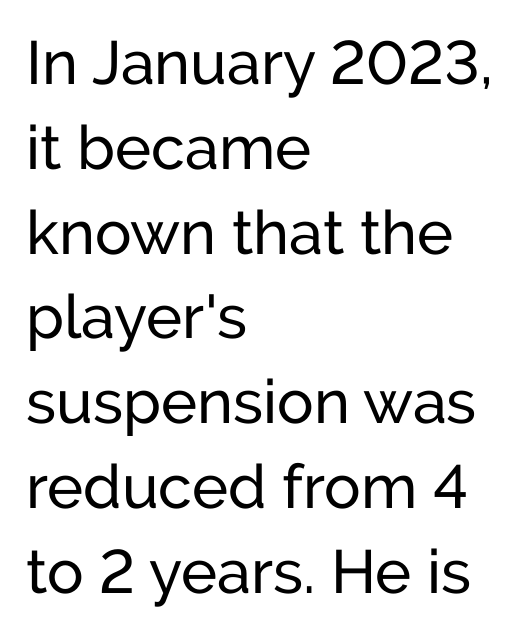
{"serif": "no", "italic": "no", "width": "normal", "stroke_contrast": "low", "x_height": "medium", "monospaced": "no", "underline": "no", "align": "left", "line_spacing": "normal", "line_spacing_ratio": 1.39, "letter_spacing": "normal", "letter_spacing_em": 0.0, "glyph_px": 61}
